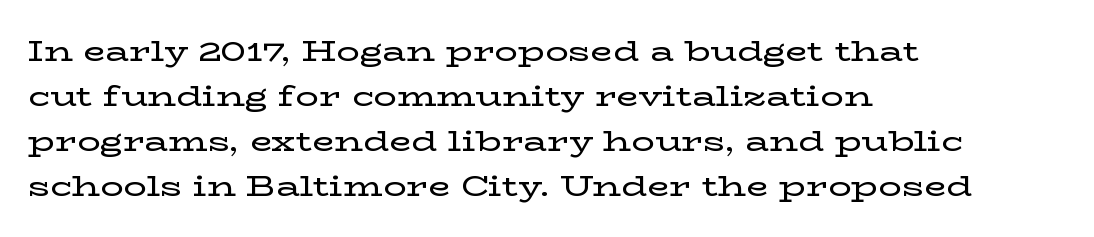
Q: Is the text italic (slanted)? A: No, it is upright.
Q: Is the typeface a serif or a sans-serif typeface? A: Serif.
Q: Is the text underlined? A: No.
Q: How is the paragraph aligned? A: Left-aligned.
Q: Is the spacing between letters normal or unusually wide? A: Normal.
Q: Is the spacing between lines tight, normal or loose? A: Normal.
Q: Width (condensed, normal, or wide)? A: Wide.
Q: Stroke contrast? A: Low.
Q: x-height? A: Medium.
Q: Monospaced? A: No.
